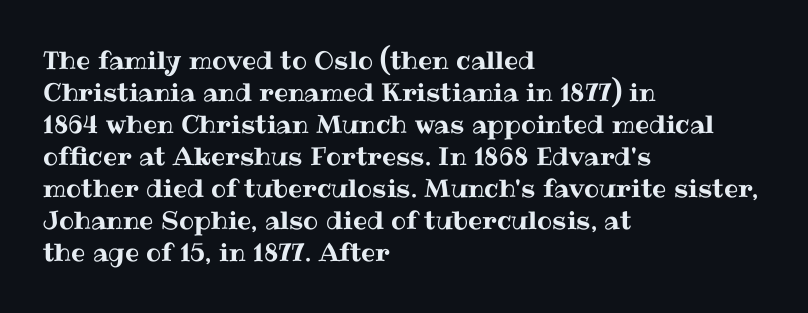
Q: Is the text italic (slanted)? A: No, it is upright.
Q: Is the text underlined? A: No.
Q: How is the paragraph aligned? A: Left-aligned.
Q: Is the spacing between letters normal or unusually wide? A: Normal.
Q: Is the spacing between lines tight, normal or loose? A: Normal.
